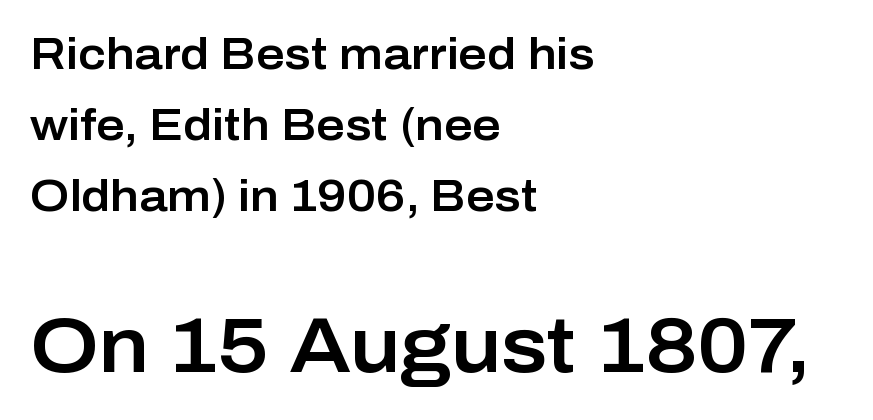
{"serif": "no", "italic": "no", "width": "normal", "stroke_contrast": "low", "x_height": "medium", "monospaced": "no", "underline": "no", "align": "left", "line_spacing": "normal", "line_spacing_ratio": 1.61, "letter_spacing": "normal", "letter_spacing_em": 0.0, "larger_block": "second", "size_ratio": 1.75, "glyph_px": 77}
